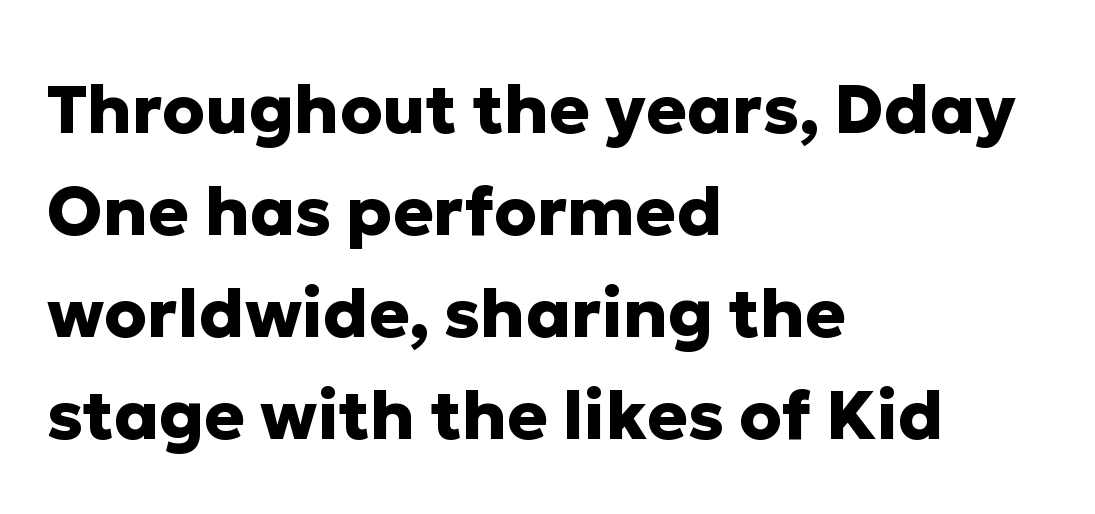
Q: Is the text bold? A: Yes.
Q: Is the text italic (slanted)? A: No, it is upright.
Q: Is the typeface a serif or a sans-serif typeface? A: Sans-serif.
Q: Is the text underlined? A: No.
Q: How is the paragraph aligned? A: Left-aligned.
Q: Is the spacing between letters normal or unusually wide? A: Normal.
Q: Is the spacing between lines tight, normal or loose? A: Normal.
Q: Width (condensed, normal, or wide)? A: Normal.
Q: Stroke contrast? A: Low.
Q: x-height? A: Medium.
Q: Monospaced? A: No.
